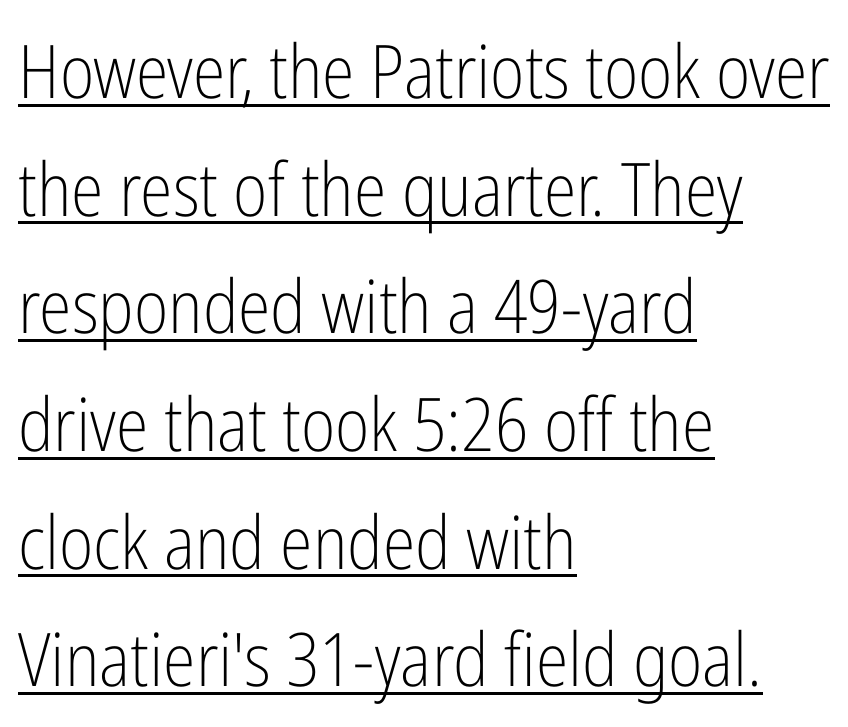
{"serif": "no", "italic": "no", "bold": "no", "weight": "light", "width": "condensed", "stroke_contrast": "low", "x_height": "medium", "monospaced": "no", "underline": "yes", "align": "left", "line_spacing": "normal", "line_spacing_ratio": 1.59, "letter_spacing": "normal", "letter_spacing_em": 0.0, "glyph_px": 74}
